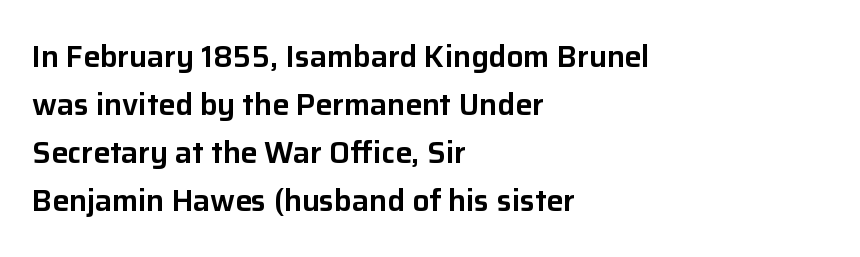
The image shows 30 px sans-serif type, upright; set left-aligned, normal line spacing (1.6x), normal letter spacing, not underlined; low stroke contrast and a medium x-height.
